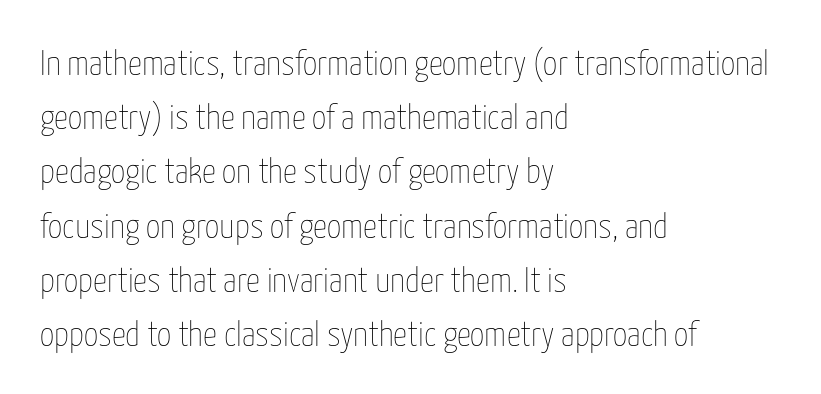
This is the regular roman posture of the typeface. This block has exactly the height ordinary leading produces. The typeface has the unassuming heft of standard copy or less. Inter-character spacing is left at the font's built-in metrics.
